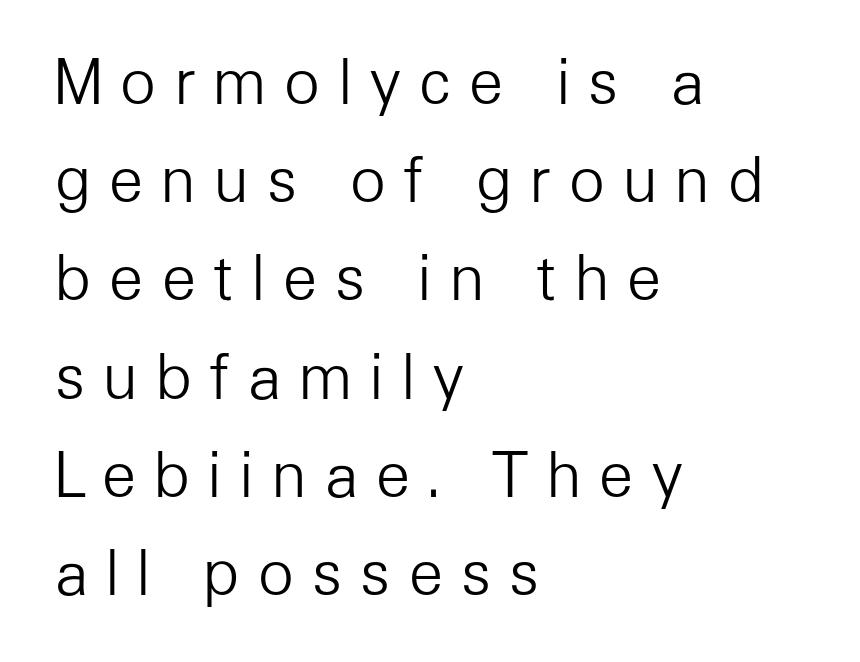
{"serif": "no", "italic": "no", "bold": "no", "weight": "light", "width": "normal", "stroke_contrast": "low", "x_height": "medium", "monospaced": "no", "underline": "no", "align": "left", "line_spacing": "normal", "line_spacing_ratio": 1.61, "letter_spacing": "wide", "letter_spacing_em": 0.27, "glyph_px": 61}
